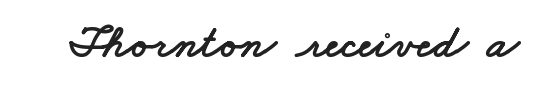
The image shows 47 px wide sans-serif type; set normal letter spacing, not underlined; low stroke contrast and a small x-height.
